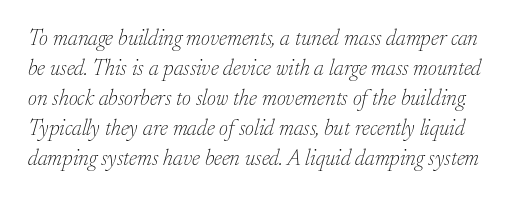
Q: Is the text bold? A: No.
Q: Is the text italic (slanted)? A: Yes, it leans right by about 17 degrees.
Q: Is the text underlined? A: No.
Q: Is the spacing between letters normal or unusually wide? A: Normal.
Q: Is the spacing between lines tight, normal or loose? A: Normal.
